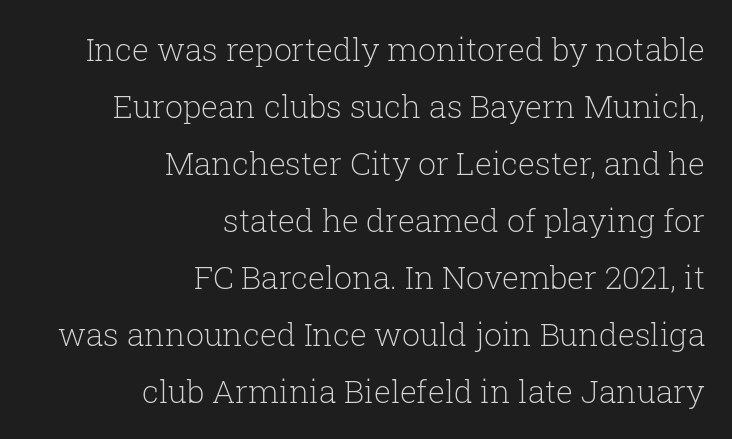
{"serif": "yes", "italic": "no", "bold": "no", "weight": "light", "width": "normal", "stroke_contrast": "low", "x_height": "medium", "monospaced": "no", "underline": "no", "align": "right", "line_spacing_ratio": 1.78, "letter_spacing": "normal", "letter_spacing_em": 0.0, "glyph_px": 32}
